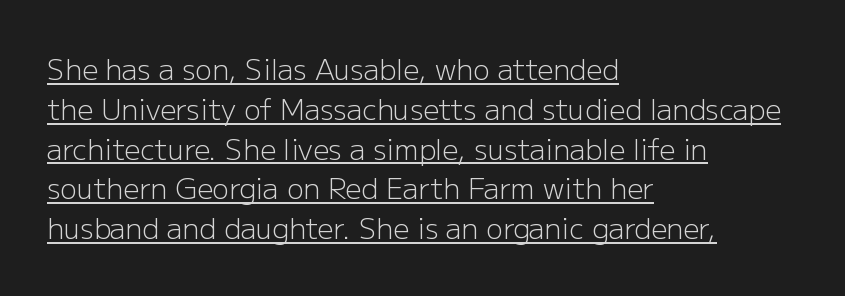
Proportional: the letters do not fall into vertical columns. Horizontal bands of white between lines are of average thickness. You can tell it's not italic because the verticals are truly vertical. Observe the ordinary spacing: letters are neighbours, not strangers.
